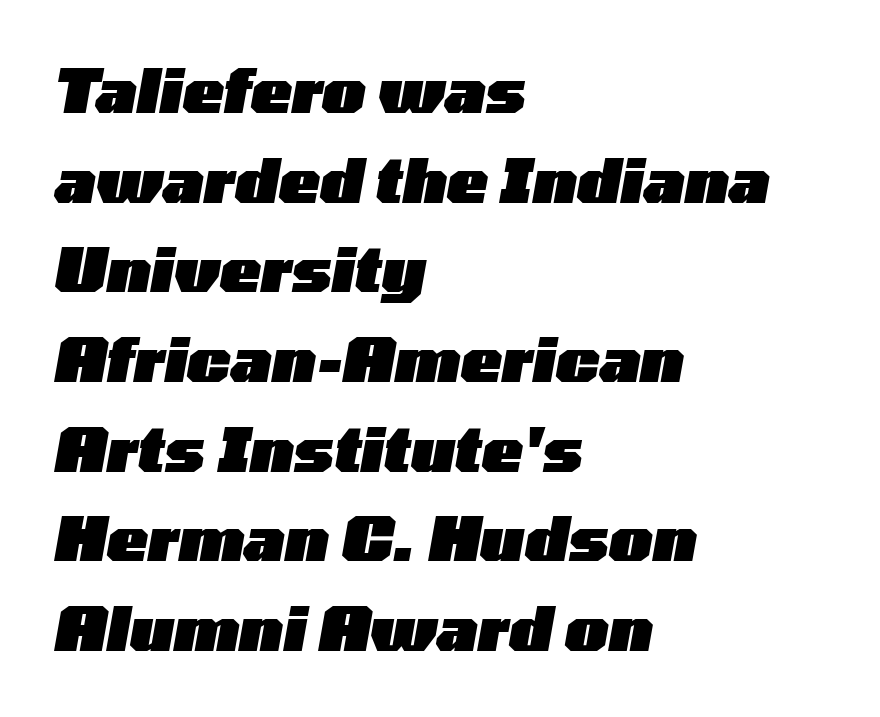
Horizontal bands of white between lines are of average thickness. The passage shown leans; its letterforms are oblique. These lines are rendered in a variable-pitch font. Each word holds together tightly as a unit, with standard inter-letter gaps. The space beneath each line is pristine and unruled.
